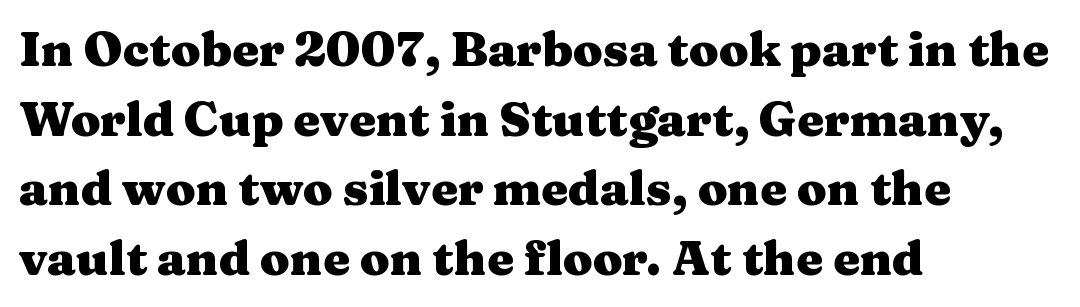
Q: Is the text bold? A: Yes.
Q: Is the text italic (slanted)? A: No, it is upright.
Q: Is the typeface a serif or a sans-serif typeface? A: Serif.
Q: Is the text underlined? A: No.
Q: How is the paragraph aligned? A: Left-aligned.
Q: Is the spacing between letters normal or unusually wide? A: Normal.
Q: Is the spacing between lines tight, normal or loose? A: Normal.
Q: Width (condensed, normal, or wide)? A: Wide.
Q: Stroke contrast? A: Medium.
Q: x-height? A: Medium.
Q: Monospaced? A: No.
